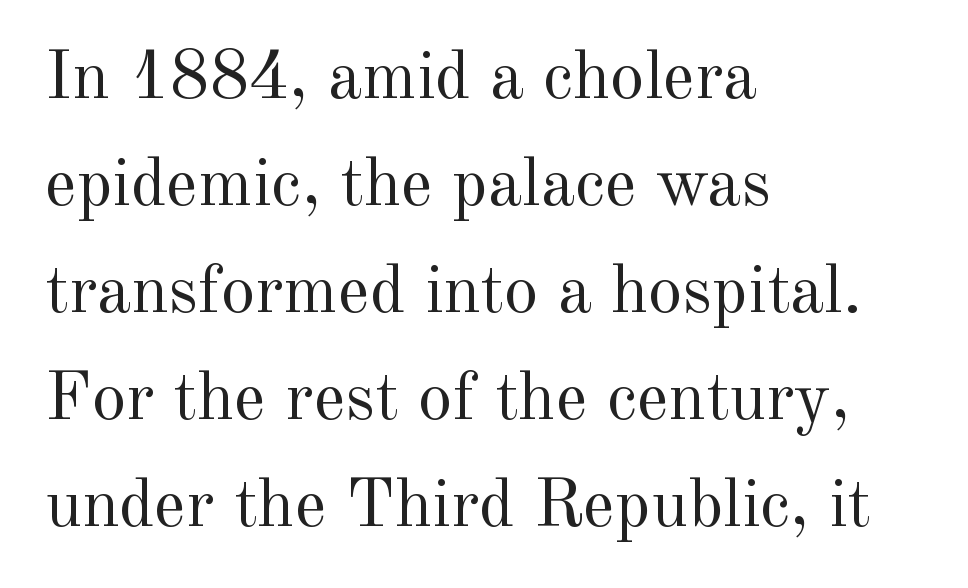
The image shows 69 px regular-weight serif type, upright; set left-aligned, normal line spacing (1.55x), normal letter spacing, not underlined; a small x-height.
